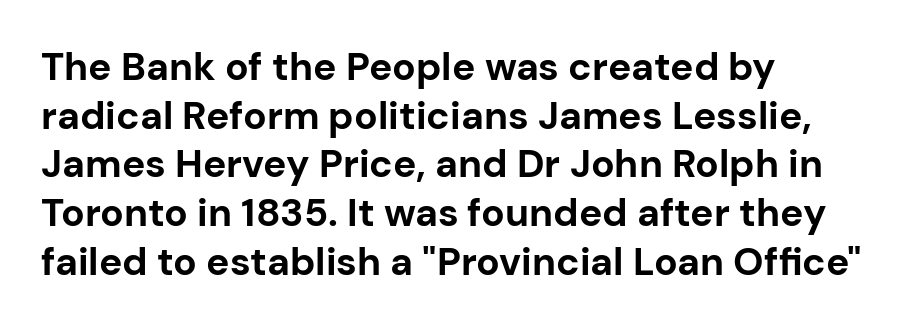
Q: Is the text bold? A: Yes.
Q: Is the text italic (slanted)? A: No, it is upright.
Q: Is the typeface a serif or a sans-serif typeface? A: Sans-serif.
Q: Is the text underlined? A: No.
Q: How is the paragraph aligned? A: Left-aligned.
Q: Is the spacing between letters normal or unusually wide? A: Normal.
Q: Is the spacing between lines tight, normal or loose? A: Normal.
Q: Width (condensed, normal, or wide)? A: Normal.
Q: Stroke contrast? A: Low.
Q: x-height? A: Medium.
Q: Monospaced? A: No.
